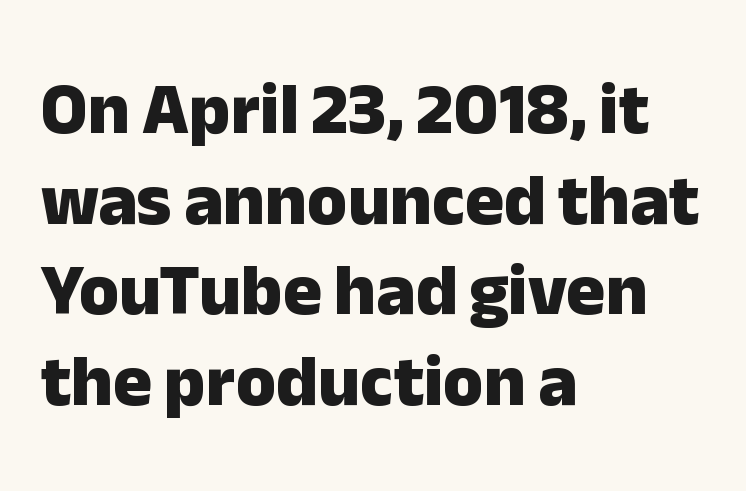
{"serif": "no", "italic": "no", "bold": "yes", "weight": "heavy", "width": "normal", "stroke_contrast": "low", "x_height": "medium", "monospaced": "no", "underline": "no", "align": "left", "line_spacing_ratio": 1.24, "letter_spacing": "normal", "letter_spacing_em": 0.0, "glyph_px": 73}
